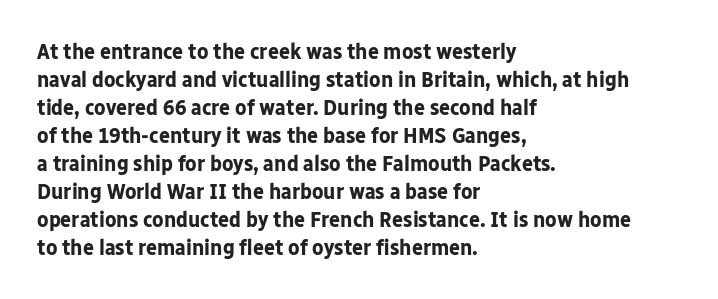
Look at the stroke-to-counter ratio: heavy, a bold. Ordinary non-slanted type is in use. The baseline area is clear. The setting favours the left margin, as ordinary paragraphs usually do. Look at the tracking — it's just the regular setting, nothing added.
